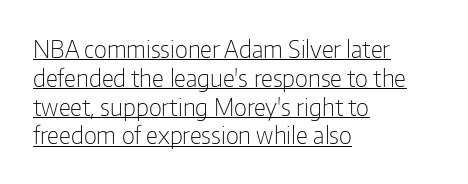
The type sits square on the baseline with zero lean. Nothing heavy about these letters — not bold at all. Notice how the passage keeps a crisp vertical edge on the left only. This rendering features underlined lettering.
